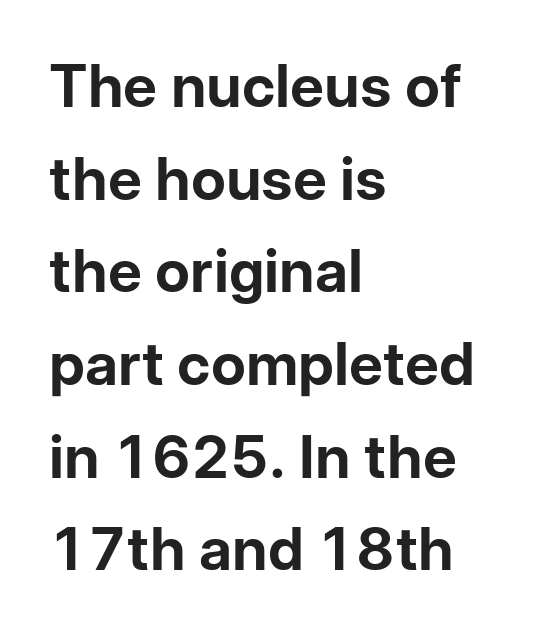
{"serif": "no", "italic": "no", "bold": "yes", "weight": "bold", "width": "normal", "stroke_contrast": "low", "x_height": "medium", "monospaced": "no", "underline": "no", "align": "left", "line_spacing": "normal", "line_spacing_ratio": 1.57, "letter_spacing": "normal", "letter_spacing_em": 0.0, "glyph_px": 59}
